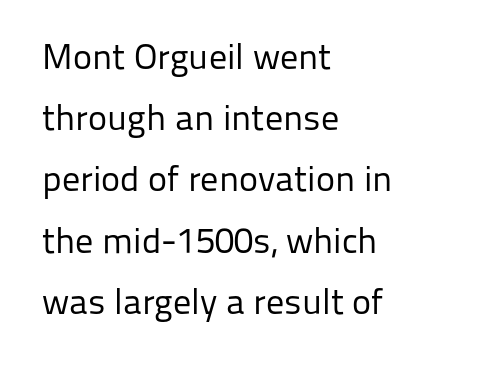
Varying glyph widths throughout — classic text-font behaviour. Does extra space separate the letters? No, they use regular spacing. Note: no serifs on the glyphs. Plain, unruled lines of type. The text block is weighted toward the left margin, trailing off unevenly rightward.
